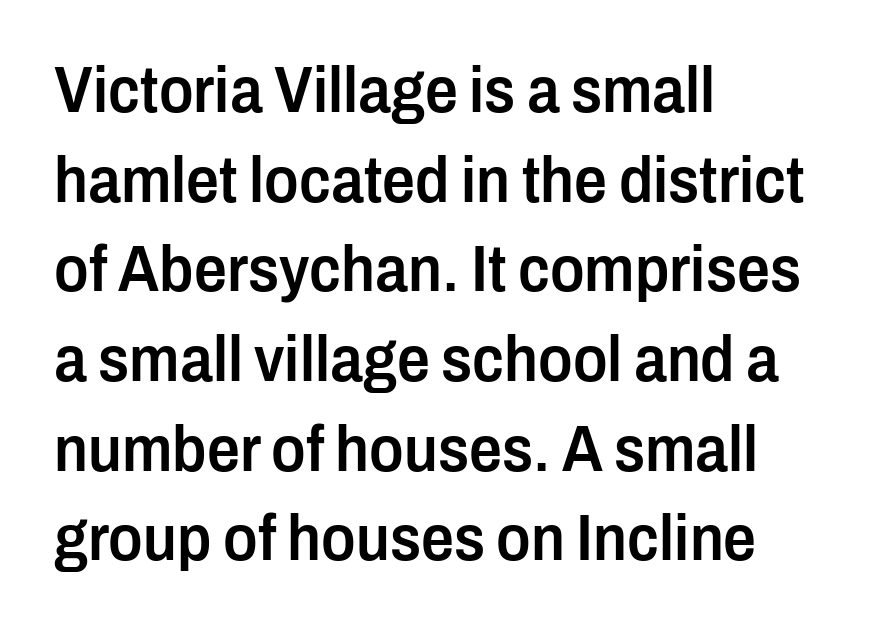
{"serif": "no", "italic": "no", "bold": "semi", "weight": "semibold", "width": "condensed", "stroke_contrast": "low", "x_height": "medium", "monospaced": "no", "underline": "no", "align": "left", "line_spacing": "normal", "line_spacing_ratio": 1.38, "letter_spacing": "normal", "letter_spacing_em": 0.0, "glyph_px": 65}
